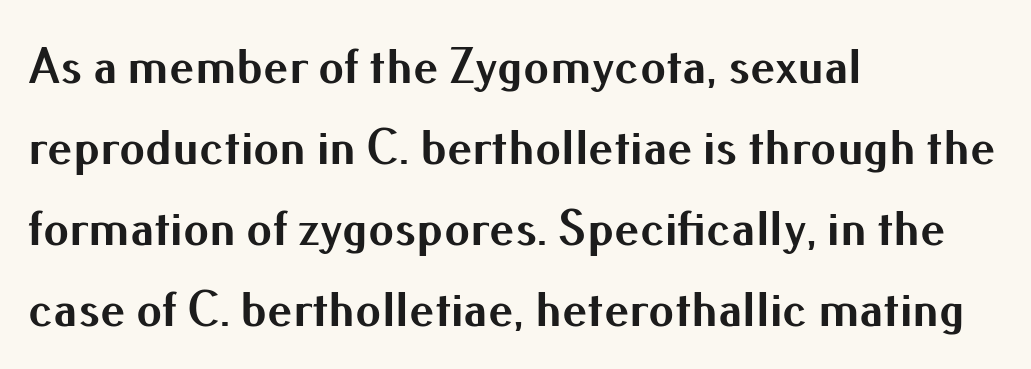
Q: Is the text bold? A: Yes.
Q: Is the text italic (slanted)? A: No, it is upright.
Q: Is the typeface a serif or a sans-serif typeface? A: Sans-serif.
Q: Is the text underlined? A: No.
Q: How is the paragraph aligned? A: Left-aligned.
Q: Is the spacing between letters normal or unusually wide? A: Normal.
Q: Is the spacing between lines tight, normal or loose? A: Normal.
Q: Width (condensed, normal, or wide)? A: Normal.
Q: Stroke contrast? A: Medium.
Q: x-height? A: Small.
Q: Monospaced? A: No.
